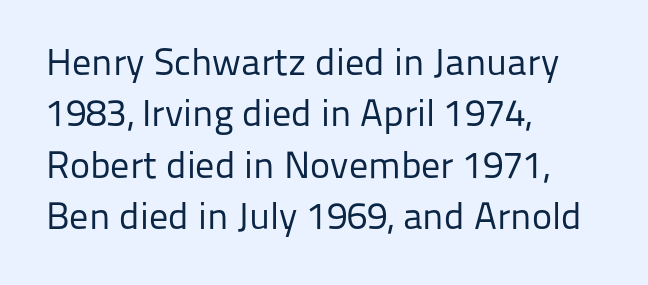
Q: Is the text bold? A: No.
Q: Is the text italic (slanted)? A: No, it is upright.
Q: Is the typeface a serif or a sans-serif typeface? A: Sans-serif.
Q: Is the text underlined? A: No.
Q: How is the paragraph aligned? A: Left-aligned.
Q: Is the spacing between letters normal or unusually wide? A: Normal.
Q: Is the spacing between lines tight, normal or loose? A: Normal.
Q: Width (condensed, normal, or wide)? A: Normal.
Q: Stroke contrast? A: Low.
Q: x-height? A: Medium.
Q: Monospaced? A: No.
